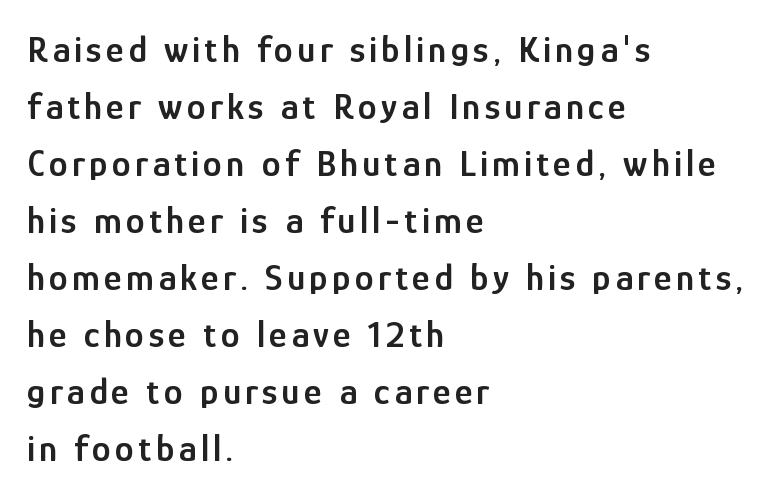
In terms of weight, the rendering is demibold, just under bold. Ascenders rise straight up at ninety degrees. Horizontal bands of white between lines are of average thickness. Lines of text with bare space underneath. Type style note: lacks serifs.
